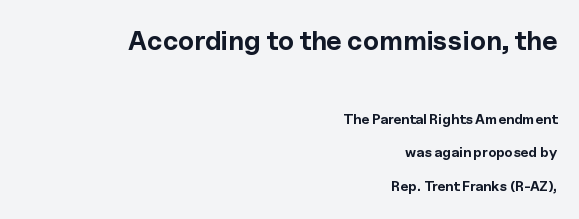
Strong, thick strokes mark this as bold type. Caption: standard tracking, unaltered. These lines stand farther apart than default settings would place them. One-word summary of the alignment: right.
